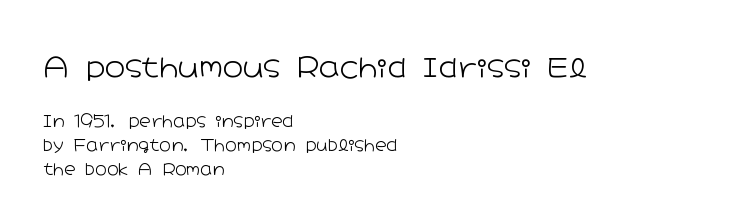
A typesetter would call this zero additional tracking. What kind of face is this? One without serifs — a sans. The specimen omits any rule beneath the text block's lines. The typeface has the unassuming heft of standard copy or less. Which margin do the lines hug? The left one — the right edge is uneven. This sample keeps an unexceptional amount of space between lines.
